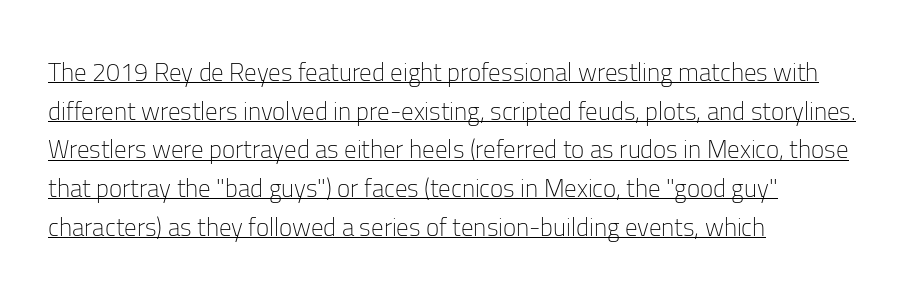
{"italic": "no", "bold": "no", "underline": "yes", "align": "left", "line_spacing": "normal", "line_spacing_ratio": 1.55, "letter_spacing": "normal", "letter_spacing_em": 0.0, "glyph_px": 25}
